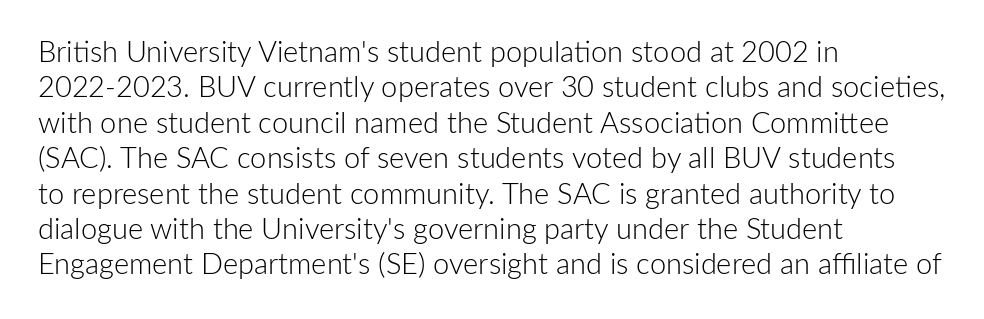
The image shows 29 px light sans-serif type, upright; set left-aligned, line spacing 1.22x, normal letter spacing, not underlined; low stroke contrast and a medium x-height.
